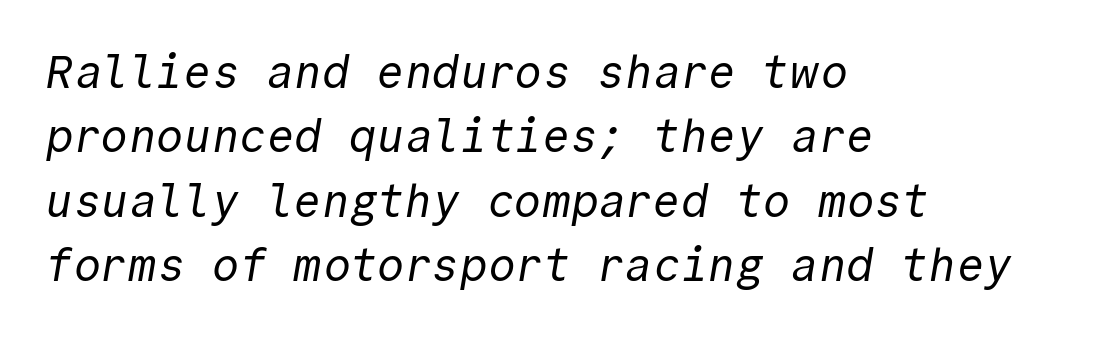
The string is rendered with underlining switched off. Vertically, the passage feels balanced, rows spaced as you'd expect. A classic flush-left, rag-right setting is used for this passage. No chunkiness to these letters — they're not bold.
